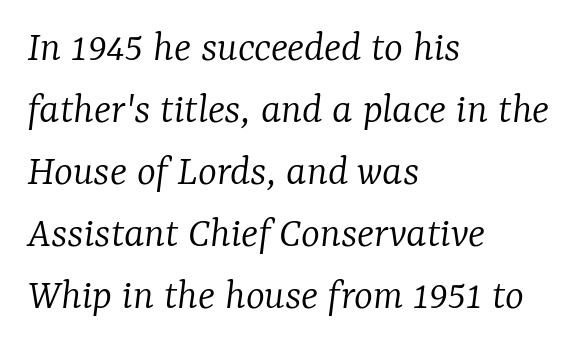
Q: Is the text bold? A: No.
Q: Is the text italic (slanted)? A: Yes, it leans right by about 7 degrees.
Q: Is the typeface a serif or a sans-serif typeface? A: Serif.
Q: Is the text underlined? A: No.
Q: How is the paragraph aligned? A: Left-aligned.
Q: Is the spacing between letters normal or unusually wide? A: Normal.
Q: Is the spacing between lines tight, normal or loose? A: Normal.
Q: Width (condensed, normal, or wide)? A: Normal.
Q: Stroke contrast? A: Low.
Q: x-height? A: Medium.
Q: Monospaced? A: No.
